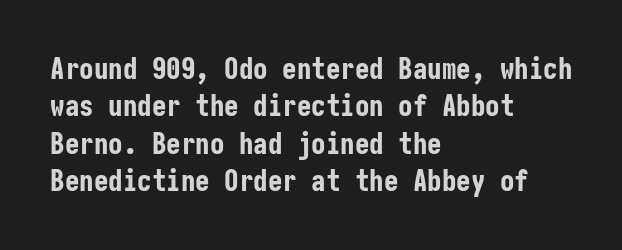
The image shows 29 px bold, condensed sans-serif type, upright; set left-aligned, normal line spacing (1.29x), normal letter spacing, not underlined; low stroke contrast and a medium x-height.
